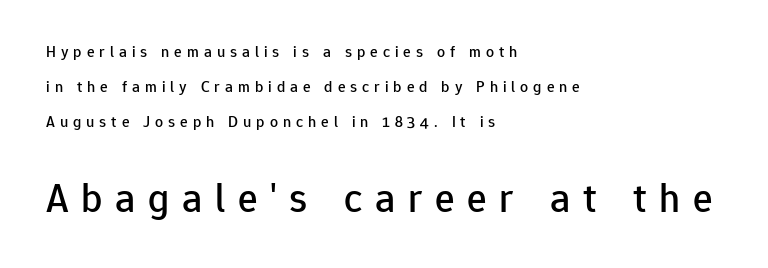
The image shows 41 px sans-serif type, upright; set left-aligned, loose line spacing (2.2x), unusually wide letter spacing (+0.31 em), not underlined; the second (bottom) block is 2.56x larger; low stroke contrast and a medium x-height.
